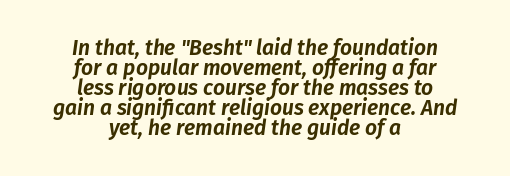
Q: Is the text italic (slanted)? A: Yes, it leans right by about 8 degrees.
Q: Is the text underlined? A: No.
Q: How is the paragraph aligned? A: Centered.
Q: Is the spacing between letters normal or unusually wide? A: Normal.
Q: Is the spacing between lines tight, normal or loose? A: Tight.
